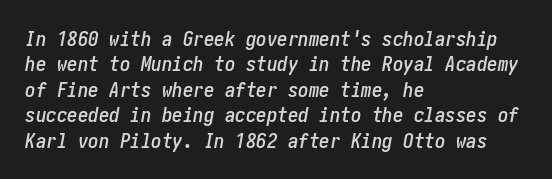
The image shows 21 px text type, italic (leaning right); set left-aligned, line spacing 1.21x, normal letter spacing, not underlined.
